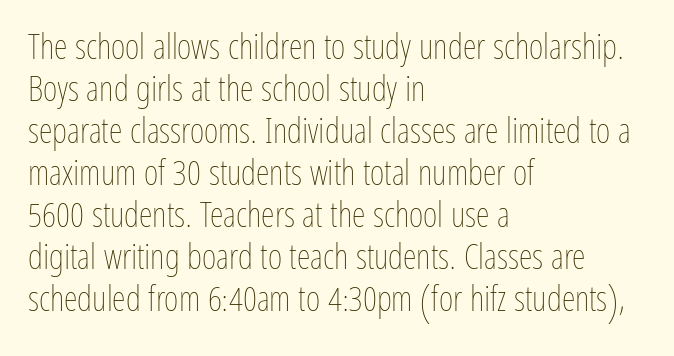
{"italic": "no", "bold": "no", "weight": "thin", "width": "condensed", "stroke_contrast": "low", "x_height": "medium", "monospaced": "no", "underline": "no", "align": "left", "line_spacing_ratio": 1.2, "letter_spacing": "normal", "letter_spacing_em": 0.0, "glyph_px": 35}
